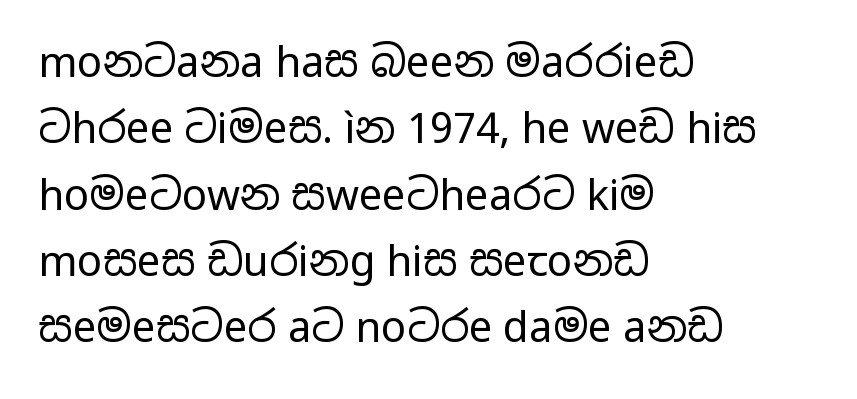
The image shows 42 px regular-weight, wide sans-serif type, upright; set left-aligned, normal line spacing (1.58x), normal letter spacing, not underlined; low stroke contrast and a medium x-height.
